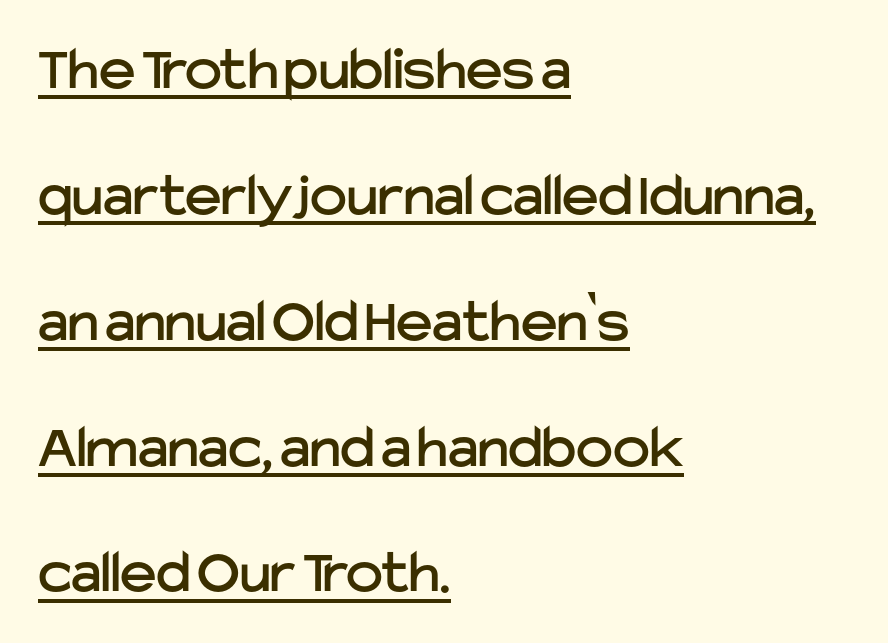
{"serif": "no", "italic": "no", "width": "normal", "stroke_contrast": "low", "x_height": "medium", "monospaced": "no", "underline": "yes", "align": "left", "line_spacing": "loose", "line_spacing_ratio": 2.03, "letter_spacing": "normal", "letter_spacing_em": 0.0, "glyph_px": 62}
